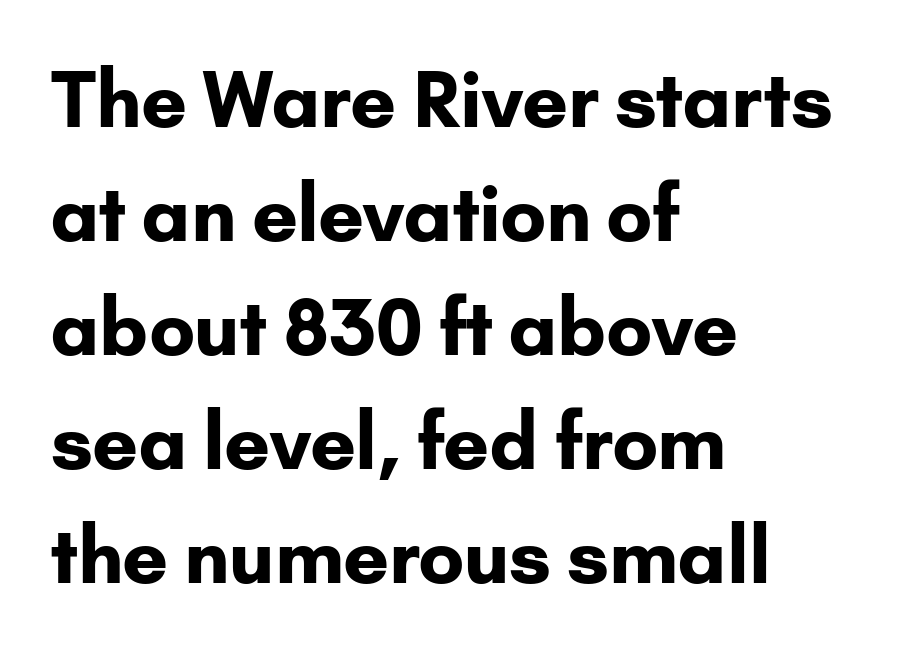
It's the straight-up-and-down kind of type. Does the leading feel generous? No, just average. Is the block centered? No — it sits flush against the left margin. Check under the words: just untouched page. These lines are composed in type without serifs. Short note: letters normally spaced.
